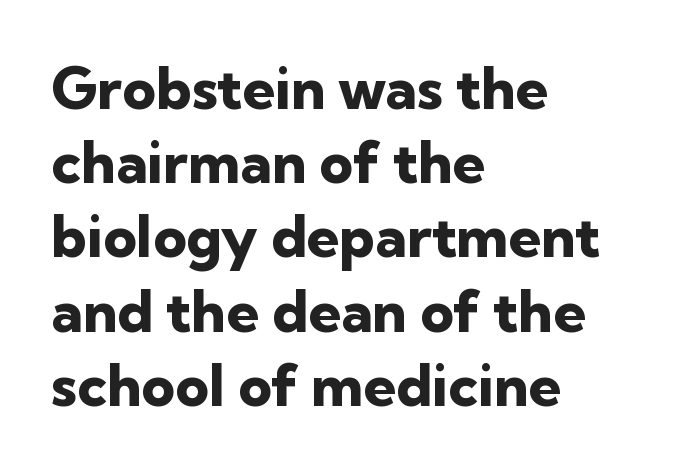
The image shows 58 px heavy sans-serif type, upright; set left-aligned, normal line spacing (1.28x), normal letter spacing, not underlined; low stroke contrast and a medium x-height.
